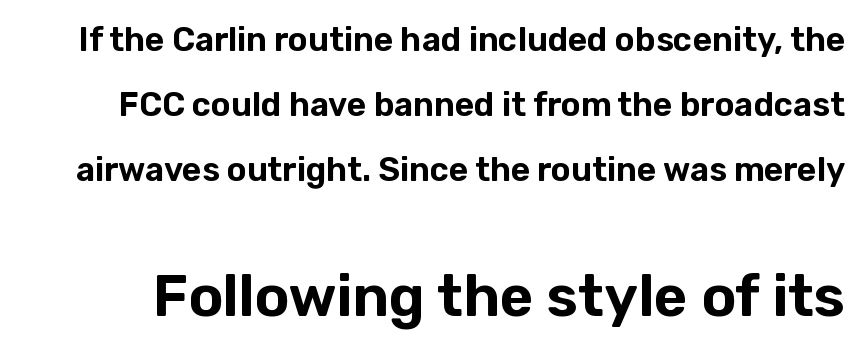
The image shows 58 px sans-serif type, upright; set loose line spacing (1.97x), normal letter spacing, not underlined; the second (bottom) block is 1.76x larger; low stroke contrast and a medium x-height.
